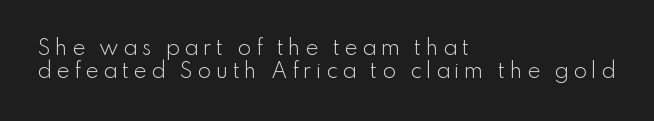
{"italic": "no", "bold": "no", "underline": "no", "align": "left", "line_spacing": "tight", "line_spacing_ratio": 1.13, "letter_spacing": "wide", "letter_spacing_em": 0.22, "glyph_px": 20}
